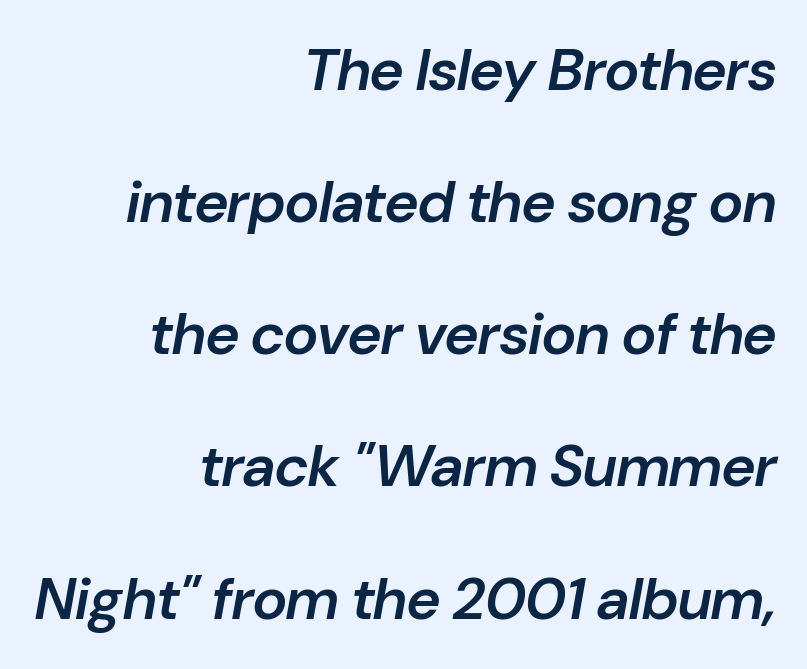
{"italic": "yes", "lean": "right", "slant_degrees": 10, "bold": "semi", "weight": "semibold", "width": "normal", "stroke_contrast": "low", "x_height": "medium", "monospaced": "no", "underline": "no", "align": "right", "line_spacing": "loose", "line_spacing_ratio": 2.24, "letter_spacing": "normal", "letter_spacing_em": 0.0, "glyph_px": 59}
